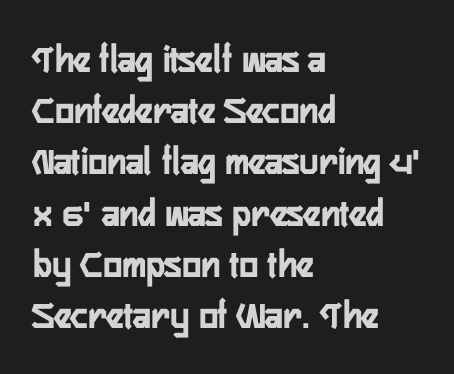
Q: Is the text bold? A: Yes.
Q: Is the text italic (slanted)? A: No, it is upright.
Q: Is the typeface a serif or a sans-serif typeface? A: Sans-serif.
Q: Is the text underlined? A: No.
Q: How is the paragraph aligned? A: Left-aligned.
Q: Is the spacing between letters normal or unusually wide? A: Normal.
Q: Is the spacing between lines tight, normal or loose? A: Normal.
Q: Width (condensed, normal, or wide)? A: Condensed.
Q: Stroke contrast? A: Low.
Q: x-height? A: Medium.
Q: Monospaced? A: No.
